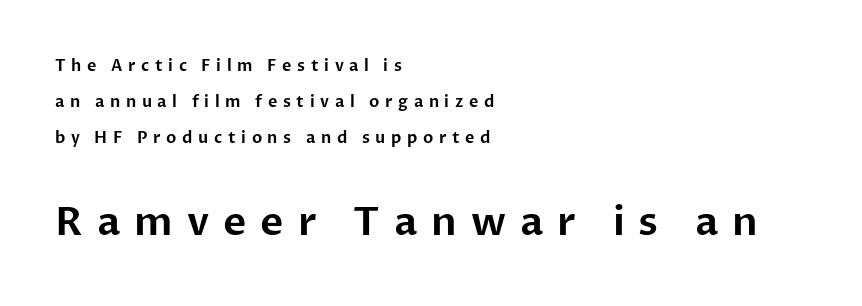
Q: Is the text italic (slanted)? A: No, it is upright.
Q: Is the typeface a serif or a sans-serif typeface? A: Sans-serif.
Q: Is the text underlined? A: No.
Q: How is the paragraph aligned? A: Left-aligned.
Q: Is the spacing between letters normal or unusually wide? A: Unusually wide.
Q: Is the spacing between lines tight, normal or loose? A: Loose.
Q: Which block of text is set in a larger size, the first (top) or the second (bottom)? A: The second (bottom) one.
Q: Width (condensed, normal, or wide)? A: Normal.
Q: Stroke contrast? A: Low.
Q: x-height? A: Medium.
Q: Monospaced? A: No.
